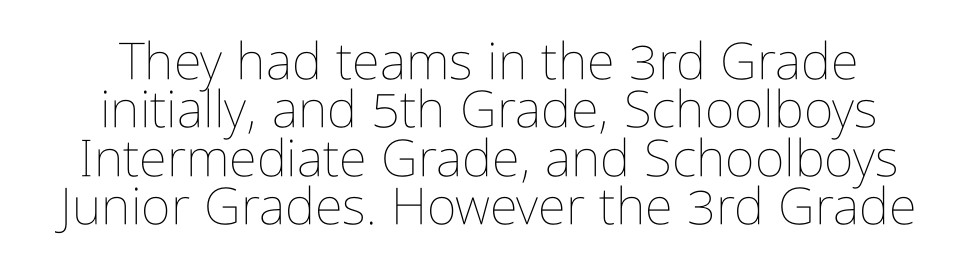
Q: Is the text bold? A: No.
Q: Is the text italic (slanted)? A: No, it is upright.
Q: Is the text underlined? A: No.
Q: How is the paragraph aligned? A: Centered.
Q: Is the spacing between letters normal or unusually wide? A: Normal.
Q: Is the spacing between lines tight, normal or loose? A: Tight.
Q: Width (condensed, normal, or wide)? A: Condensed.
Q: Stroke contrast? A: Low.
Q: x-height? A: Medium.
Q: Monospaced? A: No.
